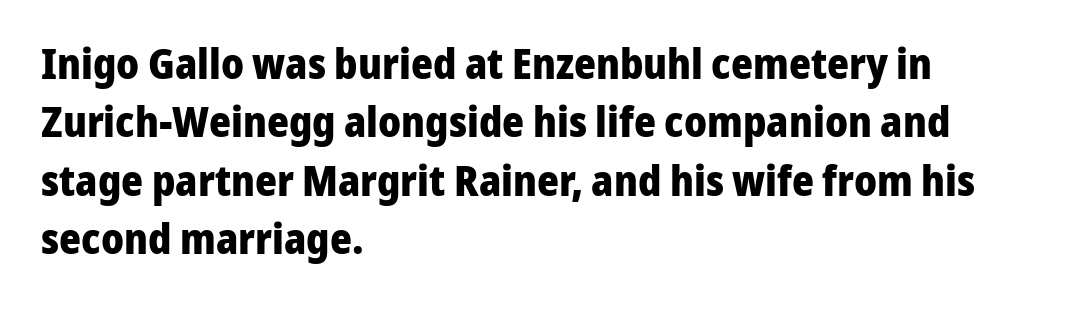
Q: Is the text bold? A: Yes.
Q: Is the text italic (slanted)? A: No, it is upright.
Q: Is the typeface a serif or a sans-serif typeface? A: Sans-serif.
Q: Is the text underlined? A: No.
Q: How is the paragraph aligned? A: Left-aligned.
Q: Is the spacing between letters normal or unusually wide? A: Normal.
Q: Is the spacing between lines tight, normal or loose? A: Normal.
Q: Width (condensed, normal, or wide)? A: Normal.
Q: Stroke contrast? A: Low.
Q: x-height? A: Medium.
Q: Monospaced? A: No.
